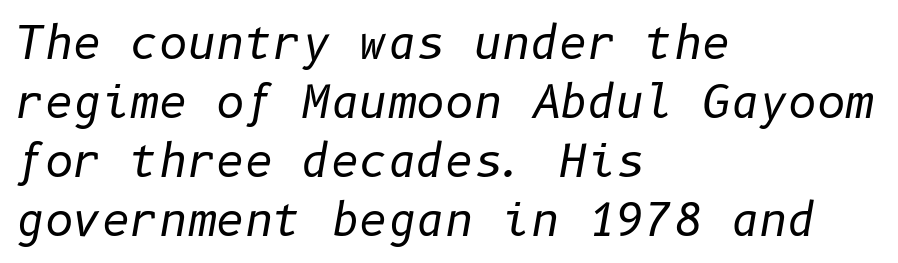
The image shows 44 px regular-weight type, italic (leaning right); set left-aligned, normal line spacing (1.34x), normal letter spacing, not underlined; low stroke contrast and a medium x-height.
